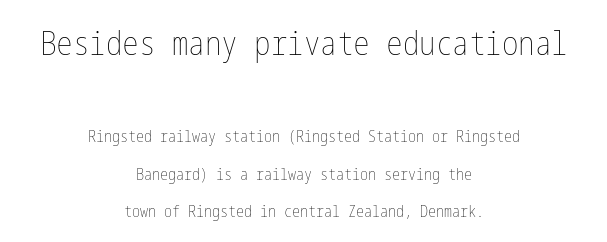
Compared with a flush-left layout, this one balances lines on the center instead. The weight would be labelled regular, book, light, or lighter still. Characters remain perfectly vertical along every line. The leading is generous, giving the passage an open texture. Decoration check: the copy has no underline.
